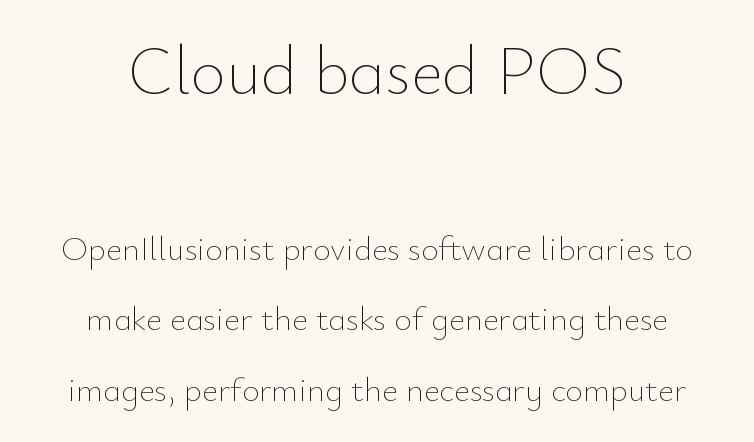
The image shows 69 px thin type, upright; set centered, loose line spacing (2.07x), normal letter spacing, not underlined; the first (top) block is 2.03x larger; low stroke contrast and a small x-height.
